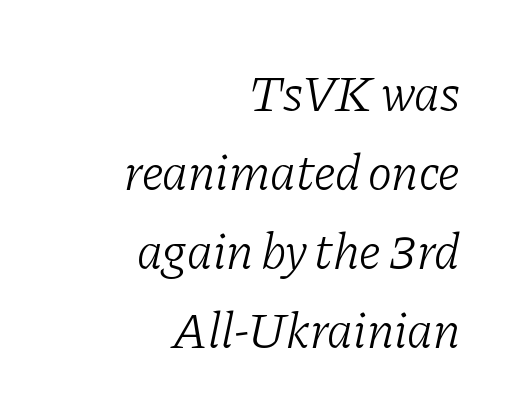
The rendering uses a moderate line-height, typical for paragraphs. Standard letterfit; no display-style spreading of the glyphs. The passage shown is typeset with a serif family. There's an unmistakable incline to the writing here.
